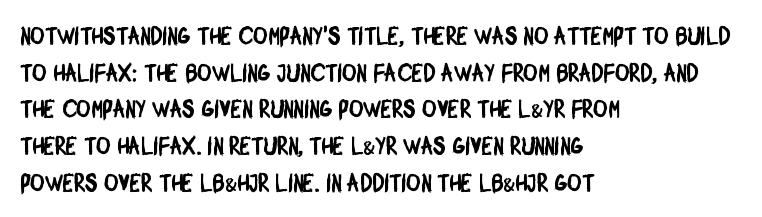
The image shows 25 px text type; set left-aligned, normal line spacing (1.47x), normal letter spacing, not underlined.
